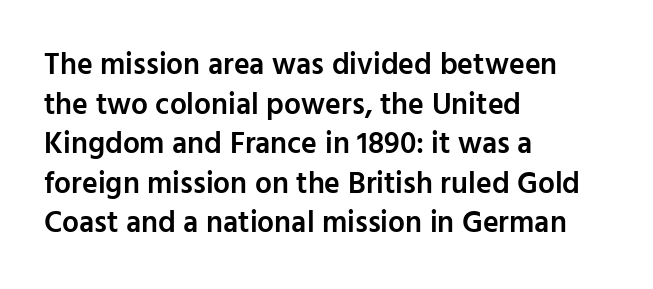
The image shows 30 px semibold sans-serif type, upright; set left-aligned, normal line spacing (1.32x), normal letter spacing, not underlined; low stroke contrast and a medium x-height.
